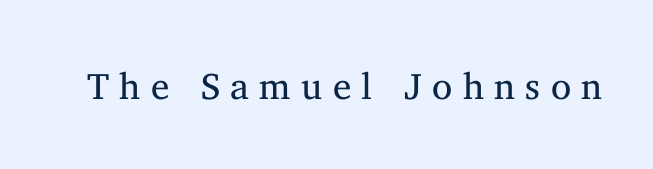
Spacing verdict: proportional, widths tailored to each character. The typography opts for an upright posture over an oblique one. Little horizontal feet cap the strokes, marking this as serif type. Plain, unruled lines of type. Heaviness? Minimal to ordinary, like unemphasized prose. This sample uses expanded letter spacing, leaving extra air between glyphs.
